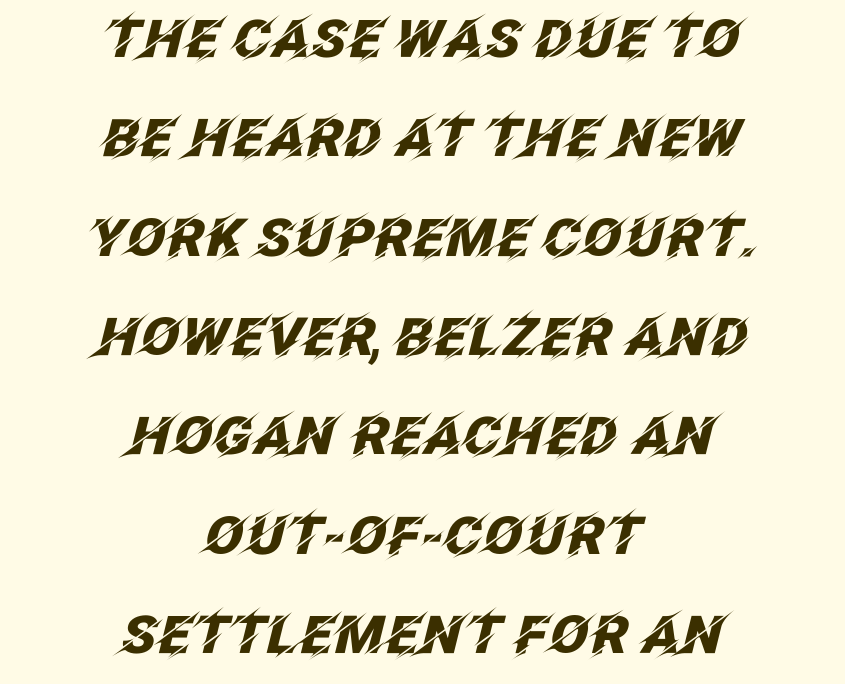
The image shows 52 px heavy type, italic (leaning right); set centered, loose line spacing (1.91x), normal letter spacing, not underlined; low stroke contrast and a large x-height.
